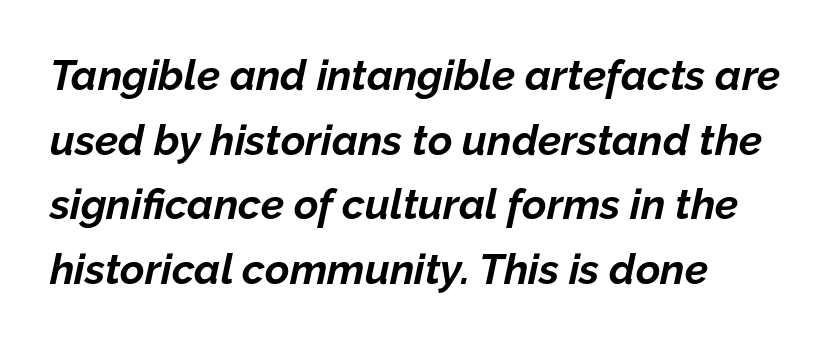
The image shows 42 px bold type, italic (leaning right); set left-aligned, normal line spacing (1.54x), normal letter spacing, not underlined; low stroke contrast and a medium x-height.
